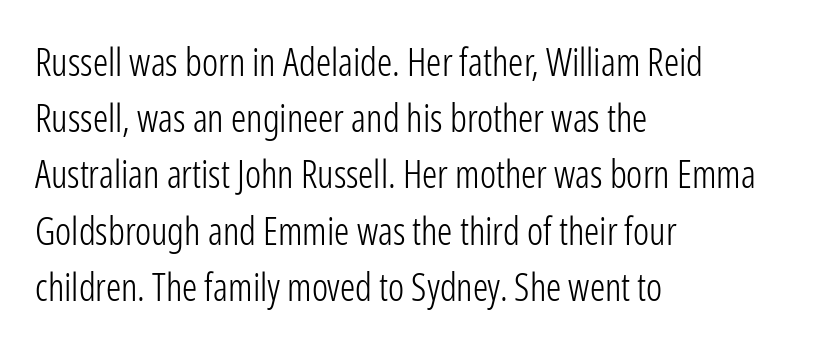
A typesetter would mark this as roman, not italic. Here the designer chose a conventional face with non-uniform glyph widths. The string is rendered with underlining switched off. Nothing sits at the stroke ends, so this counts as sans-serif. The typeface has the unassuming heft of standard copy or less.
